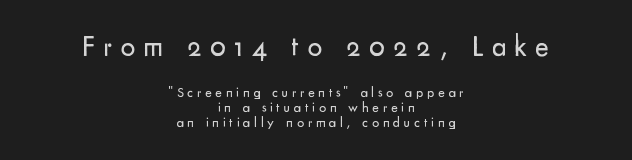
Typeset on center — no edge is straight. Each letter's strokes conclude bluntly, with no projecting serifs. The vertical gap from one line to the next is small. No heavy texture on the line: the type isn't bold. The specimen omits any rule beneath the text block's lines. In this sample the first text group is rendered at the bigger scale.
